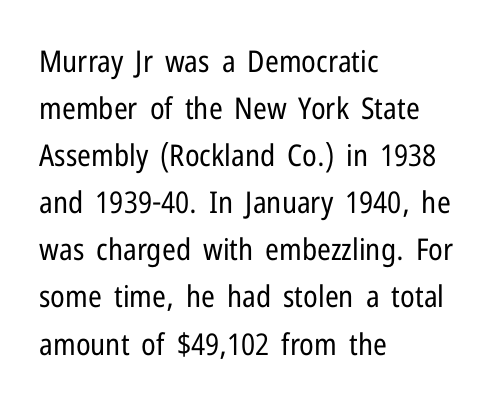
{"serif": "no", "italic": "no", "bold": "no", "weight": "regular", "width": "condensed", "stroke_contrast": "low", "x_height": "medium", "monospaced": "no", "underline": "no", "align": "left", "line_spacing": "normal", "line_spacing_ratio": 1.57, "letter_spacing": "normal", "letter_spacing_em": 0.0, "glyph_px": 30}
